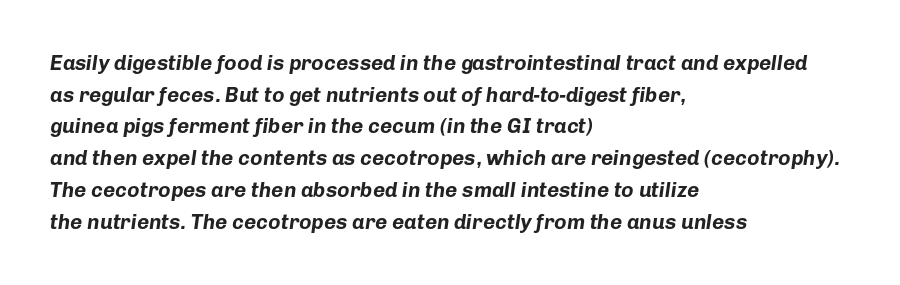
Q: Is the text bold? A: Yes.
Q: Is the text italic (slanted)? A: Yes, it leans right by about 8 degrees.
Q: Is the text underlined? A: No.
Q: How is the paragraph aligned? A: Left-aligned.
Q: Is the spacing between letters normal or unusually wide? A: Normal.
Q: Is the spacing between lines tight, normal or loose? A: Normal.
